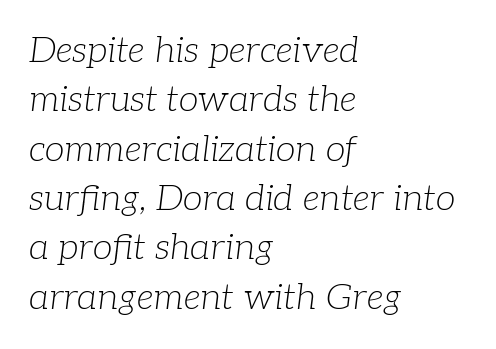
{"serif": "yes", "italic": "yes", "lean": "right", "slant_degrees": 7, "bold": "no", "weight": "light", "width": "normal", "stroke_contrast": "low", "x_height": "medium", "monospaced": "no", "underline": "no", "align": "left", "line_spacing": "normal", "line_spacing_ratio": 1.37, "letter_spacing": "normal", "letter_spacing_em": 0.0, "glyph_px": 36}
